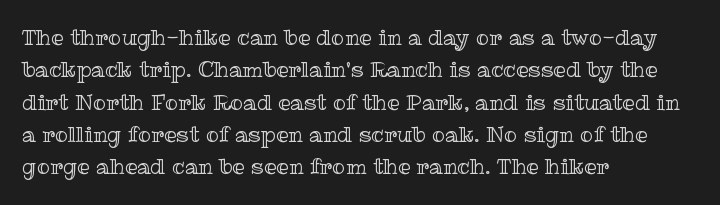
{"italic": "no", "underline": "no", "align": "left", "line_spacing": "normal", "line_spacing_ratio": 1.47, "letter_spacing": "normal", "letter_spacing_em": 0.0, "glyph_px": 22}
